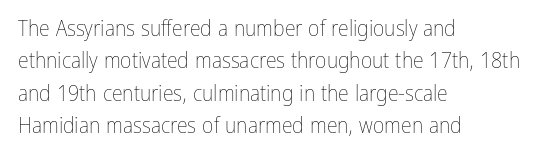
The image shows 22 px text type, upright; set left-aligned, normal line spacing (1.47x), normal letter spacing, not underlined.
